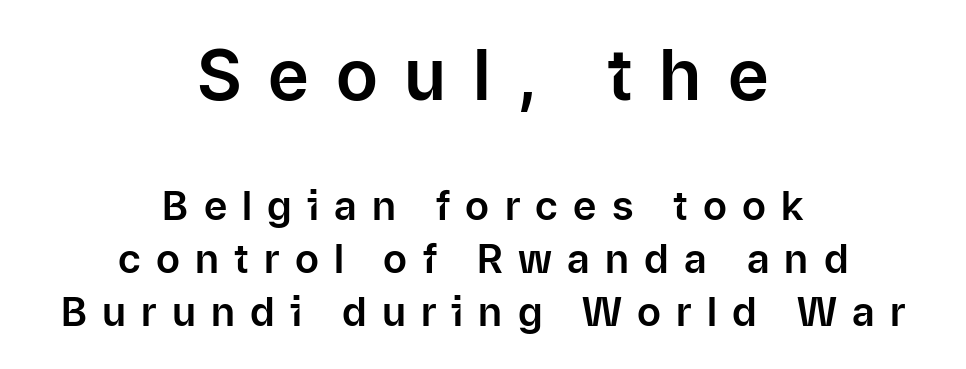
Q: Is the text italic (slanted)? A: No, it is upright.
Q: Is the typeface a serif or a sans-serif typeface? A: Sans-serif.
Q: Is the text underlined? A: No.
Q: How is the paragraph aligned? A: Centered.
Q: Is the spacing between letters normal or unusually wide? A: Unusually wide.
Q: Is the spacing between lines tight, normal or loose? A: Normal.
Q: Which block of text is set in a larger size, the first (top) or the second (bottom)? A: The first (top) one.
Q: Width (condensed, normal, or wide)? A: Normal.
Q: Stroke contrast? A: Low.
Q: x-height? A: Medium.
Q: Monospaced? A: No.
